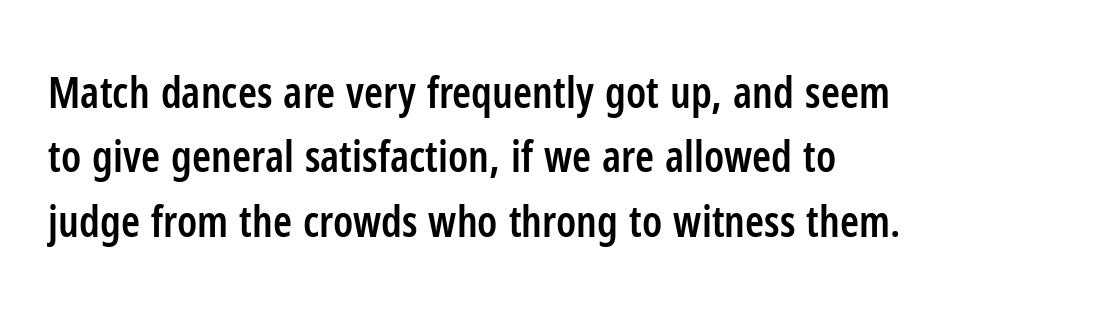
Q: Is the text bold? A: Semi-bold.
Q: Is the text italic (slanted)? A: No, it is upright.
Q: Is the typeface a serif or a sans-serif typeface? A: Sans-serif.
Q: Is the text underlined? A: No.
Q: How is the paragraph aligned? A: Left-aligned.
Q: Is the spacing between letters normal or unusually wide? A: Normal.
Q: Is the spacing between lines tight, normal or loose? A: Normal.
Q: Width (condensed, normal, or wide)? A: Condensed.
Q: Stroke contrast? A: Low.
Q: x-height? A: Medium.
Q: Monospaced? A: No.
